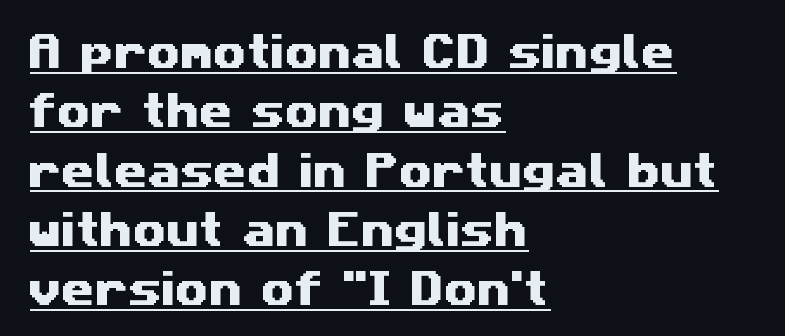
Q: Is the typeface a serif or a sans-serif typeface? A: Sans-serif.
Q: Is the text underlined? A: Yes.
Q: How is the paragraph aligned? A: Left-aligned.
Q: Is the spacing between letters normal or unusually wide? A: Normal.
Q: Is the spacing between lines tight, normal or loose? A: Normal.
Q: Width (condensed, normal, or wide)? A: Wide.
Q: Stroke contrast? A: Medium.
Q: x-height? A: Medium.
Q: Monospaced? A: No.
